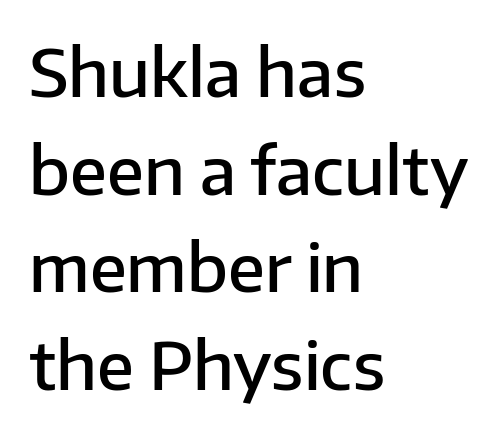
{"serif": "no", "italic": "no", "bold": "semi", "weight": "semibold", "width": "normal", "stroke_contrast": "low", "x_height": "medium", "monospaced": "no", "underline": "no", "align": "left", "line_spacing": "normal", "line_spacing_ratio": 1.48, "letter_spacing": "normal", "letter_spacing_em": 0.0, "glyph_px": 66}
